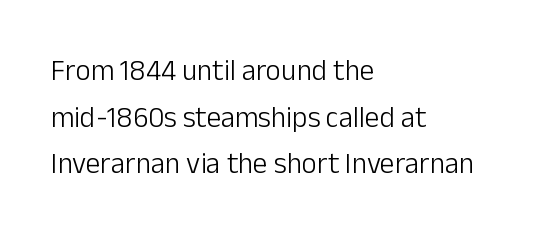
Rule under the text: the space is simply empty. This sample has the flowing, uneven cadence of proportional lettering. Think standard paragraph weight, or any step lighter than that. Alignment: flush left.
